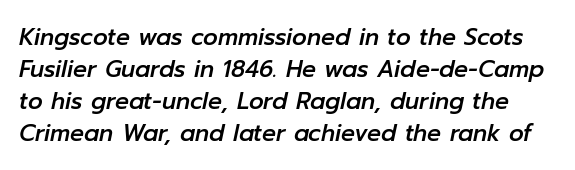
{"italic": "yes", "lean": "right", "slant_degrees": 12, "underline": "no", "line_spacing": "normal", "line_spacing_ratio": 1.39, "letter_spacing": "normal", "letter_spacing_em": 0.0, "glyph_px": 23}
